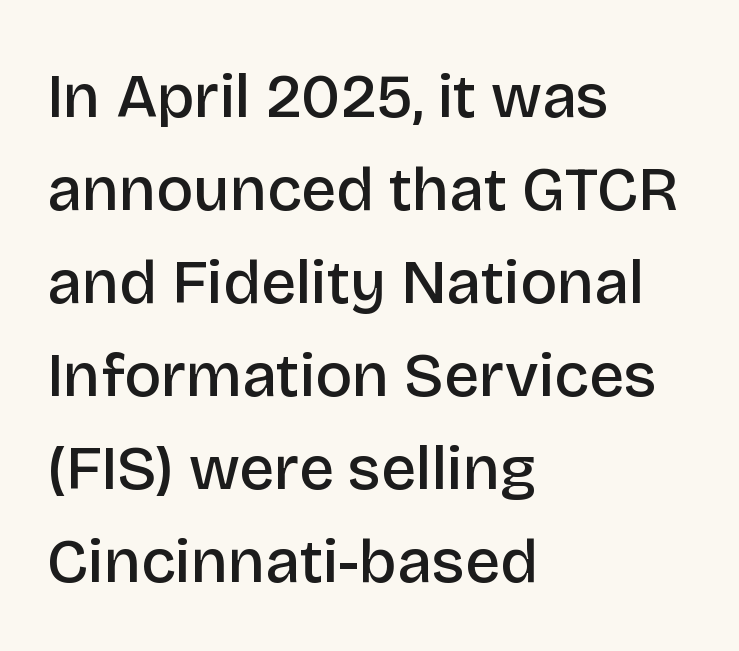
Q: Is the text bold? A: Semi-bold.
Q: Is the text italic (slanted)? A: No, it is upright.
Q: Is the typeface a serif or a sans-serif typeface? A: Sans-serif.
Q: Is the text underlined? A: No.
Q: How is the paragraph aligned? A: Left-aligned.
Q: Is the spacing between letters normal or unusually wide? A: Normal.
Q: Is the spacing between lines tight, normal or loose? A: Normal.
Q: Width (condensed, normal, or wide)? A: Normal.
Q: Stroke contrast? A: Low.
Q: x-height? A: Large.
Q: Monospaced? A: No.
